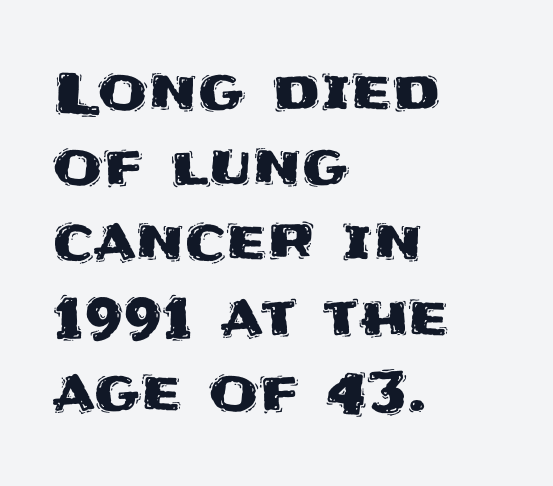
The image shows 57 px sans-serif type, upright; set left-aligned, normal line spacing (1.32x), normal letter spacing, not underlined; medium stroke contrast and a large x-height.
